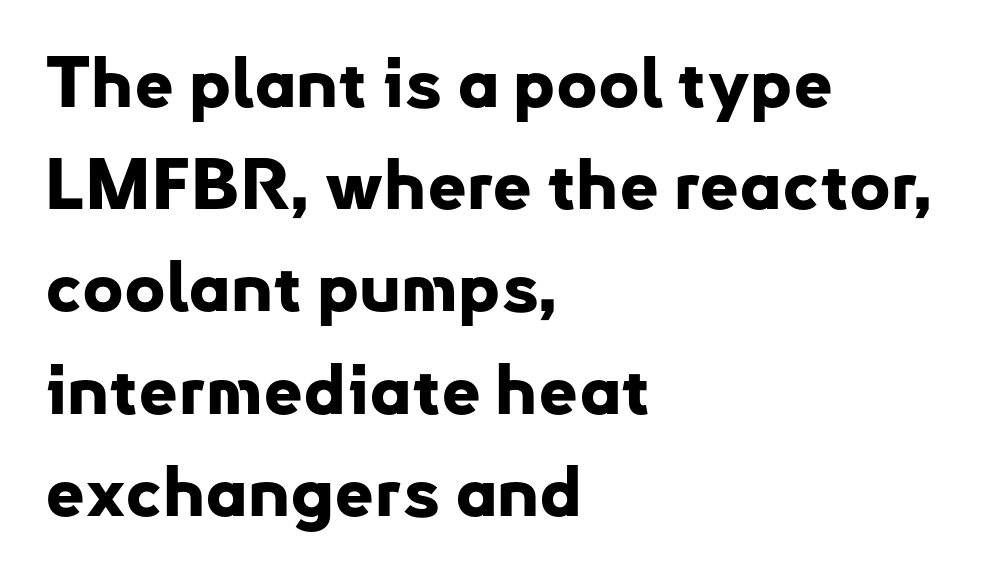
Vertical spacing — default. Summary of weight: heavy, a full bold. A typesetter would label this face a sans. Words appear dense and cohesive because spacing is normal. Quick note: underline off.
